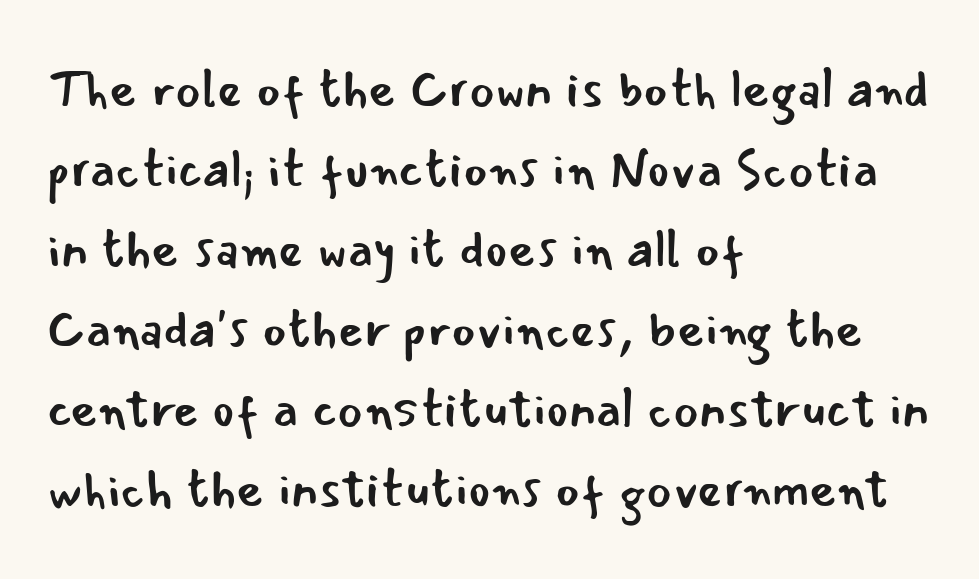
The letters stand straight up with perfectly vertical stems. The foot of each line stays bare and open. The letters look calm and open, with moderate or lighter stems. Here the glyphs are tracked normally, forming tight word shapes. Horizontally, the lines are justified to the leading edge only. In terms of letterform style, serifs are entirely absent.
